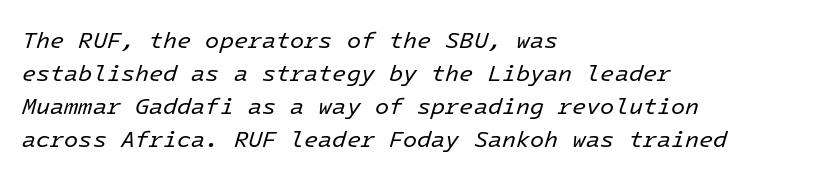
Q: Is the text bold? A: No.
Q: Is the text italic (slanted)? A: Yes, it leans right by about 16 degrees.
Q: Is the text underlined? A: No.
Q: How is the paragraph aligned? A: Left-aligned.
Q: Is the spacing between letters normal or unusually wide? A: Normal.
Q: Is the spacing between lines tight, normal or loose? A: Normal.
